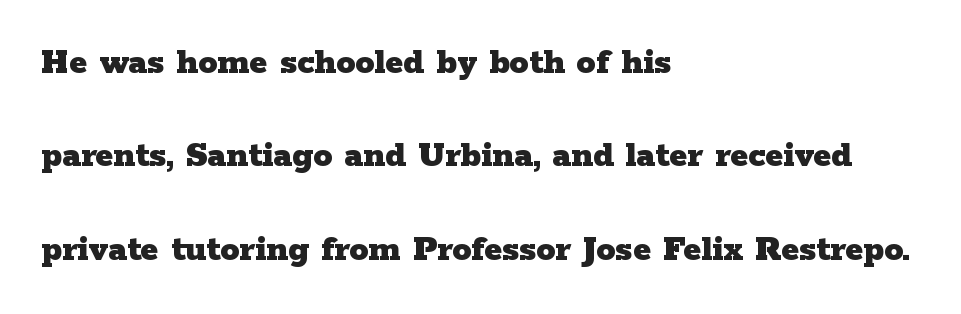
{"serif": "yes", "italic": "no", "bold": "yes", "weight": "heavy", "width": "wide", "stroke_contrast": "low", "x_height": "medium", "monospaced": "no", "underline": "no", "align": "left", "line_spacing": "loose", "line_spacing_ratio": 2.46, "letter_spacing": "normal", "letter_spacing_em": 0.0, "glyph_px": 38}
